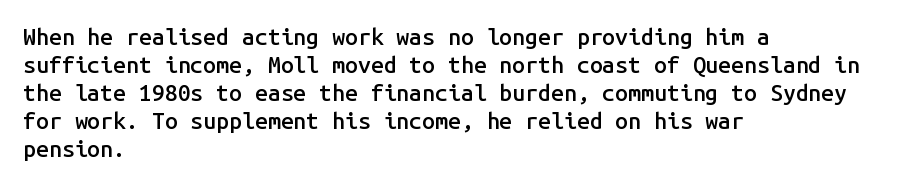
The image shows 23 px text type, upright; set left-aligned, line spacing 1.22x, normal letter spacing, not underlined.
